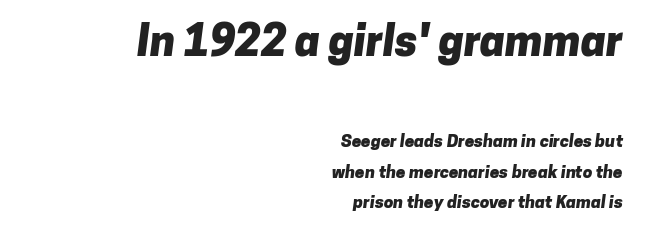
Q: Is the text bold? A: Yes.
Q: Is the typeface a serif or a sans-serif typeface? A: Sans-serif.
Q: Is the text underlined? A: No.
Q: How is the paragraph aligned? A: Right-aligned.
Q: Is the spacing between letters normal or unusually wide? A: Normal.
Q: Which block of text is set in a larger size, the first (top) or the second (bottom)? A: The first (top) one.
Q: Width (condensed, normal, or wide)? A: Normal.
Q: Stroke contrast? A: Low.
Q: x-height? A: Medium.
Q: Monospaced? A: No.
